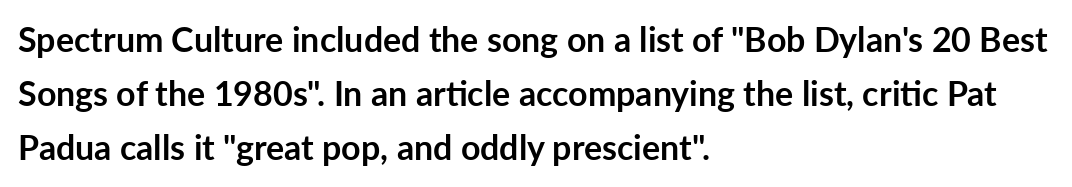
{"serif": "no", "italic": "no", "bold": "yes", "weight": "semibold", "width": "normal", "stroke_contrast": "low", "x_height": "medium", "monospaced": "no", "underline": "no", "align": "left", "line_spacing": "normal", "line_spacing_ratio": 1.59, "letter_spacing": "normal", "letter_spacing_em": 0.0, "glyph_px": 34}
